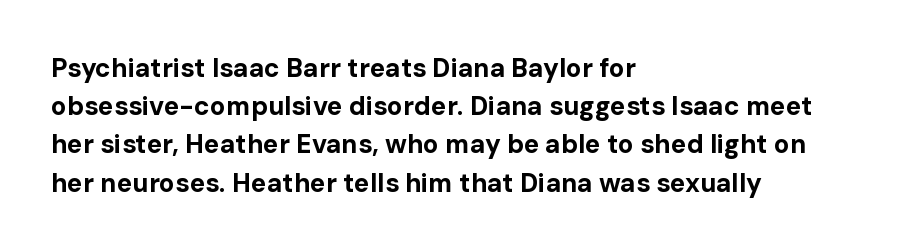
Q: Is the text bold? A: Yes.
Q: Is the text italic (slanted)? A: No, it is upright.
Q: Is the text underlined? A: No.
Q: How is the paragraph aligned? A: Left-aligned.
Q: Is the spacing between letters normal or unusually wide? A: Normal.
Q: Is the spacing between lines tight, normal or loose? A: Normal.
